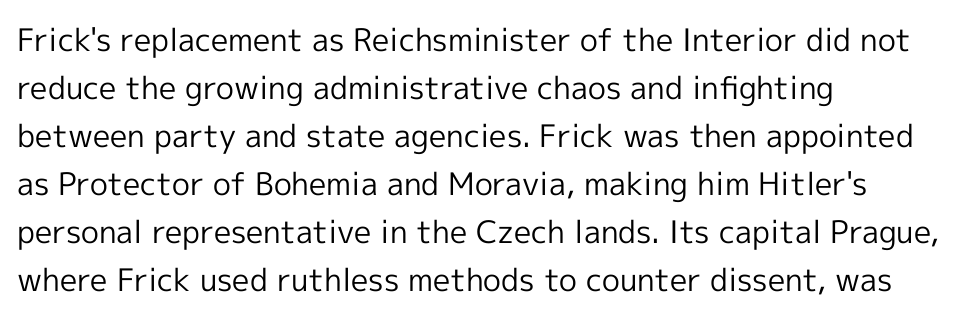
Q: Is the text bold? A: No.
Q: Is the text italic (slanted)? A: No, it is upright.
Q: Is the typeface a serif or a sans-serif typeface? A: Sans-serif.
Q: Is the text underlined? A: No.
Q: How is the paragraph aligned? A: Left-aligned.
Q: Is the spacing between letters normal or unusually wide? A: Normal.
Q: Is the spacing between lines tight, normal or loose? A: Normal.
Q: Width (condensed, normal, or wide)? A: Normal.
Q: x-height? A: Medium.
Q: Monospaced? A: No.
